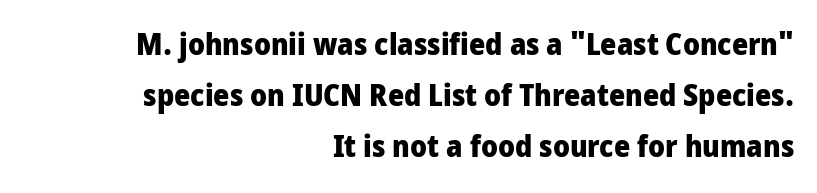
Q: Is the text bold? A: Yes.
Q: Is the text italic (slanted)? A: No, it is upright.
Q: Is the typeface a serif or a sans-serif typeface? A: Sans-serif.
Q: Is the text underlined? A: No.
Q: How is the paragraph aligned? A: Right-aligned.
Q: Is the spacing between letters normal or unusually wide? A: Normal.
Q: Is the spacing between lines tight, normal or loose? A: Normal.
Q: Width (condensed, normal, or wide)? A: Condensed.
Q: Stroke contrast? A: Low.
Q: x-height? A: Large.
Q: Monospaced? A: No.
